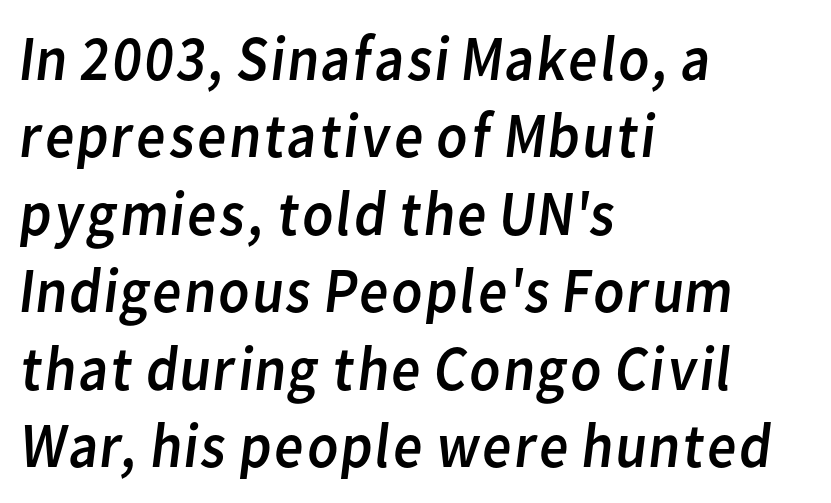
Q: Is the text bold? A: No.
Q: Is the typeface a serif or a sans-serif typeface? A: Sans-serif.
Q: Is the text underlined? A: No.
Q: How is the paragraph aligned? A: Left-aligned.
Q: Is the spacing between letters normal or unusually wide? A: Normal.
Q: Width (condensed, normal, or wide)? A: Normal.
Q: Stroke contrast? A: Low.
Q: x-height? A: Medium.
Q: Monospaced? A: No.
